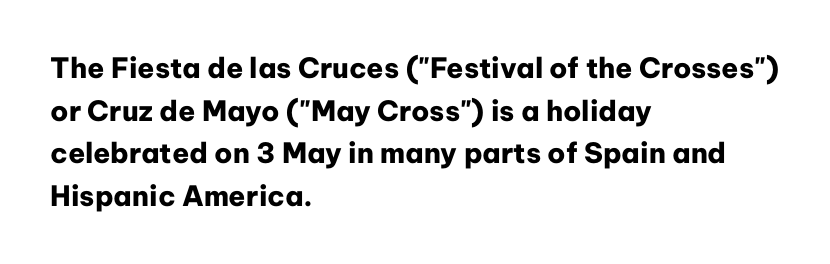
This sample uses an upright cut, with every glyph sitting square on the baseline. Typesetter's note: full bold, strokes at maximum text heaviness. The face used here is a sans, in the tradition of grotesques and geometrics. The foot of each line stays bare and open.
